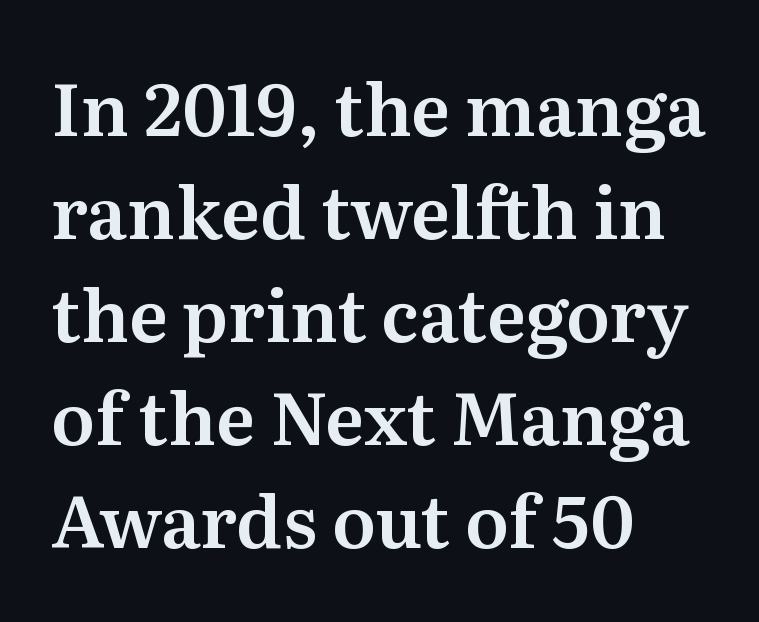
The image shows 72 px serif type, upright; set left-aligned, normal line spacing (1.43x), normal letter spacing, not underlined; medium stroke contrast and a medium x-height.
